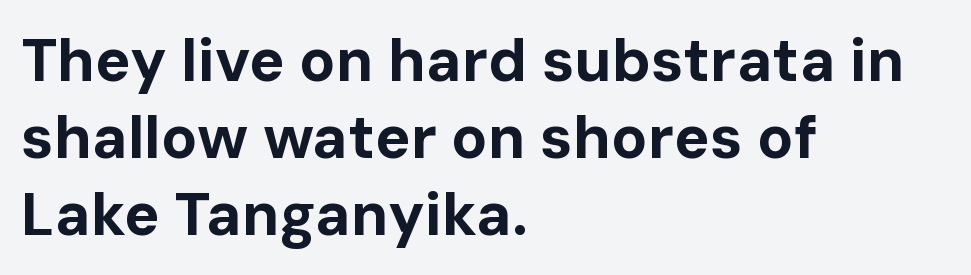
Q: Is the text bold? A: Yes.
Q: Is the text italic (slanted)? A: No, it is upright.
Q: Is the typeface a serif or a sans-serif typeface? A: Sans-serif.
Q: Is the text underlined? A: No.
Q: How is the paragraph aligned? A: Left-aligned.
Q: Is the spacing between letters normal or unusually wide? A: Normal.
Q: Is the spacing between lines tight, normal or loose? A: Normal.
Q: Width (condensed, normal, or wide)? A: Normal.
Q: Stroke contrast? A: Low.
Q: x-height? A: Medium.
Q: Monospaced? A: No.
